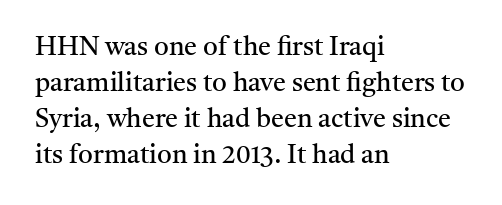
The characters are drawn with everyday or finer stroke widths. Line beginnings align vertically; line endings do not. Rule under the text: the space is simply empty. Words appear dense and cohesive because spacing is normal. Whoever set this chose a conventional vertical rhythm. Rendered with straight, roman letterforms.
